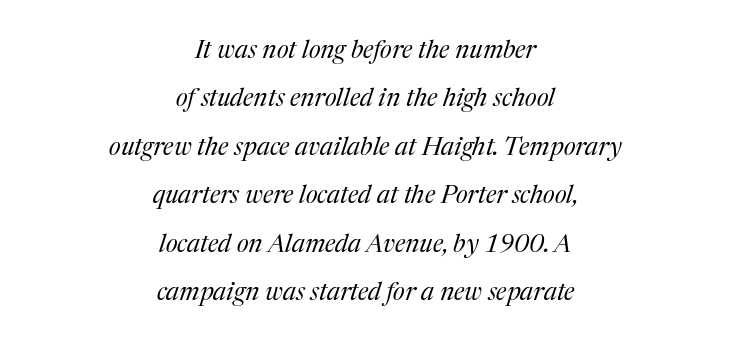
Honestly, there is no underline to notice here at all. The typeface has the unassuming heft of standard copy or less. The gaps between neighbouring characters are ordinary and unremarkable. Widely set lines give the paragraph a tall, airy silhouette. The font's italic variant was chosen for this text.
